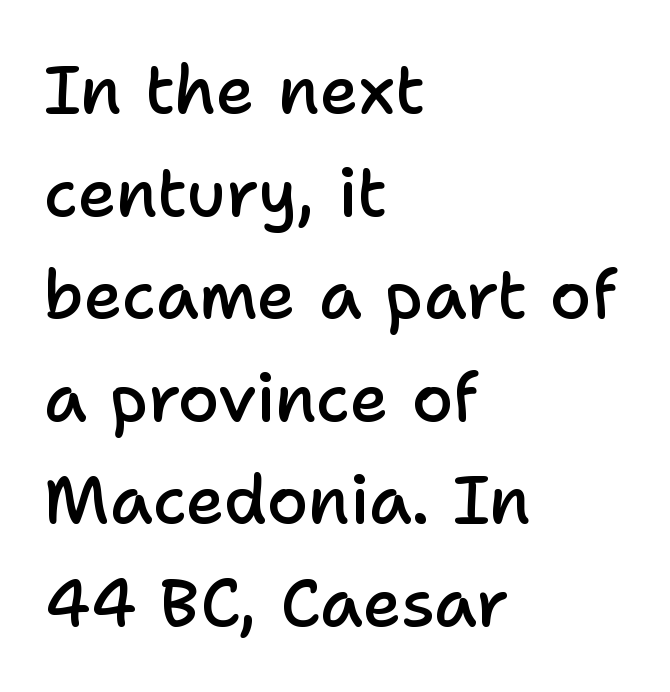
The image shows 67 px semibold sans-serif type, upright; set left-aligned, normal line spacing (1.53x), normal letter spacing, not underlined; low stroke contrast and a medium x-height.
